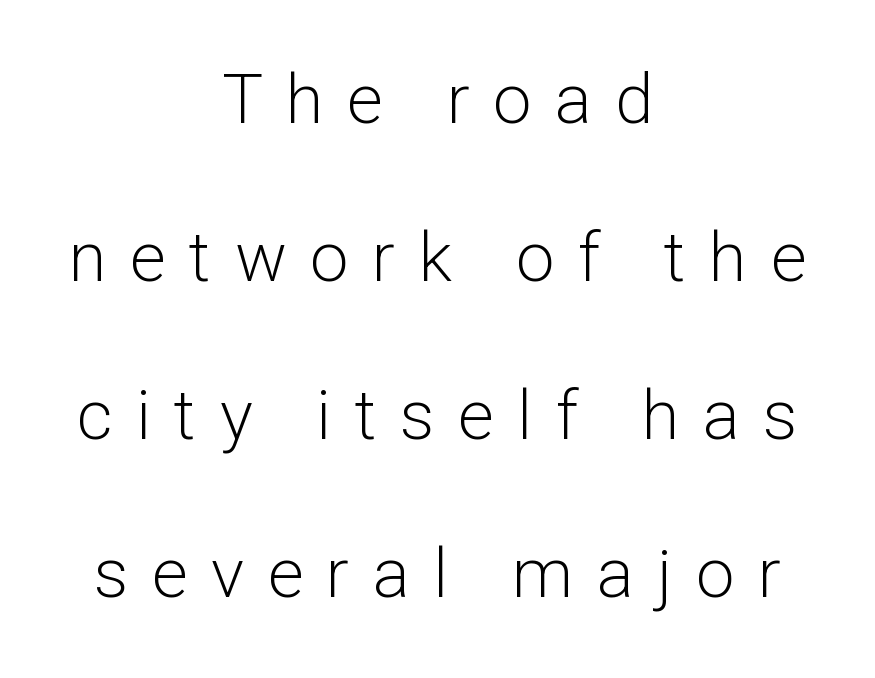
{"serif": "no", "italic": "no", "bold": "no", "weight": "light", "width": "normal", "stroke_contrast": "low", "x_height": "medium", "monospaced": "no", "underline": "no", "align": "center", "line_spacing": "loose", "line_spacing_ratio": 2.29, "letter_spacing": "wide", "letter_spacing_em": 0.34, "glyph_px": 69}
